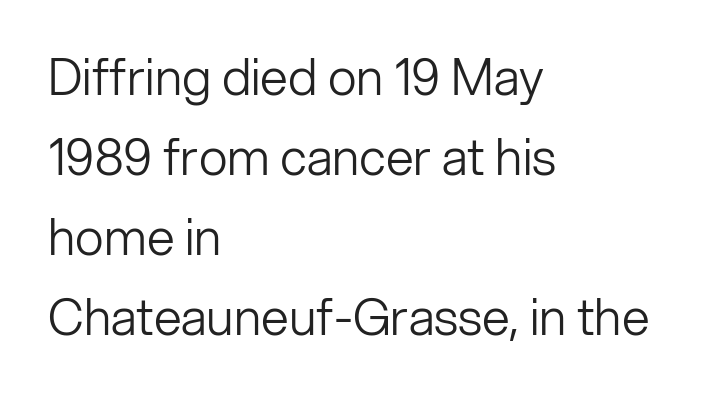
Q: Is the text bold? A: No.
Q: Is the text italic (slanted)? A: No, it is upright.
Q: Is the typeface a serif or a sans-serif typeface? A: Sans-serif.
Q: Is the text underlined? A: No.
Q: How is the paragraph aligned? A: Left-aligned.
Q: Is the spacing between letters normal or unusually wide? A: Normal.
Q: Is the spacing between lines tight, normal or loose? A: Normal.
Q: Width (condensed, normal, or wide)? A: Normal.
Q: Stroke contrast? A: Low.
Q: x-height? A: Medium.
Q: Monospaced? A: No.
